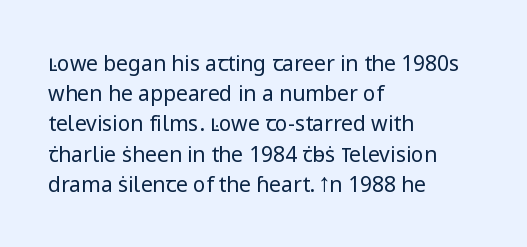
{"italic": "no", "bold": "no", "underline": "no", "align": "left", "line_spacing": "normal", "line_spacing_ratio": 1.44, "letter_spacing": "normal", "letter_spacing_em": 0.0, "glyph_px": 21}
